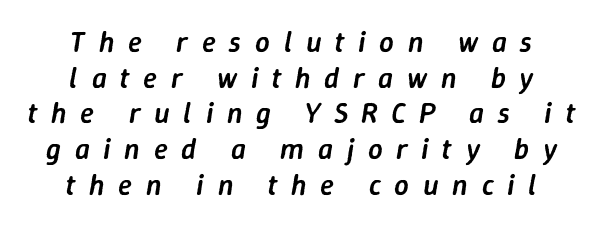
The passage shown is typed in a proportional face where columns would drift. What weight is shown? A semibold, between regular and bold. This sample is center-justified, so both line endings float freely. Slanted lettering throughout.
